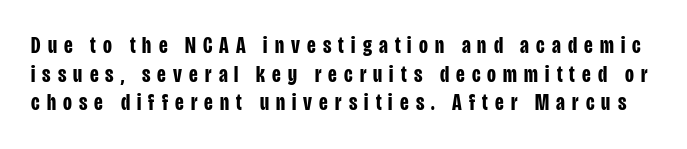
Q: Is the text bold? A: Yes.
Q: Is the text italic (slanted)? A: No, it is upright.
Q: Is the text underlined? A: No.
Q: Is the spacing between letters normal or unusually wide? A: Unusually wide.
